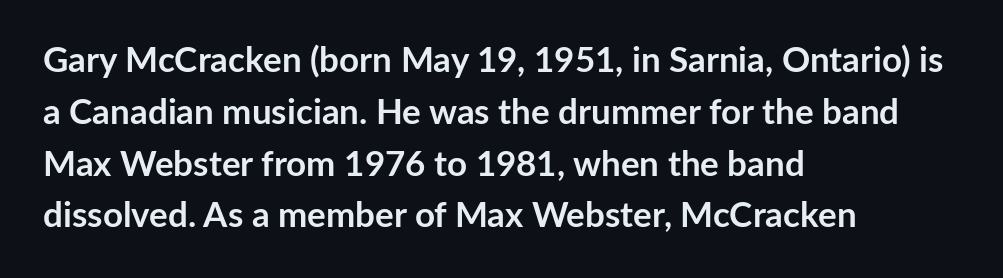
{"serif": "no", "italic": "no", "bold": "yes", "weight": "semibold", "width": "normal", "stroke_contrast": "low", "x_height": "medium", "monospaced": "no", "underline": "no", "align": "left", "line_spacing": "normal", "line_spacing_ratio": 1.48, "letter_spacing": "normal", "letter_spacing_em": 0.0, "glyph_px": 35}
